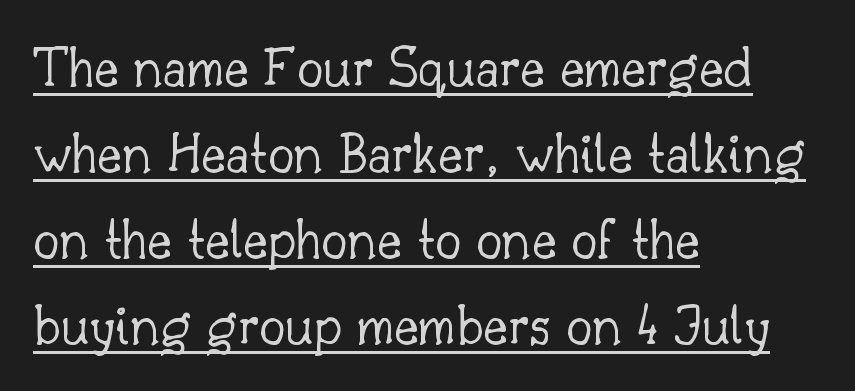
Weight: not bold — regular or lighter. You can tell it's not italic because the verticals are truly vertical. This sample keeps an unexceptional amount of space between lines. Nothing unusual about the tracking: characters are spaced as the font intends.
